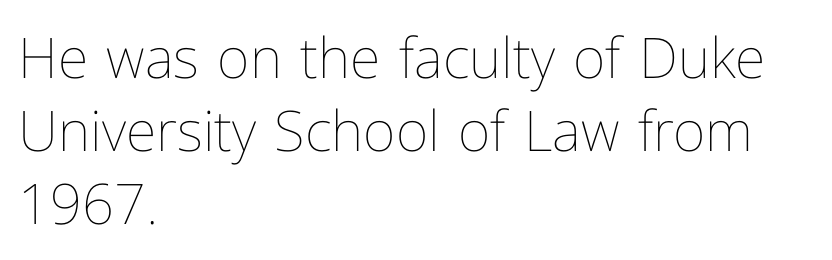
The image shows 56 px thin type, upright; set left-aligned, normal line spacing (1.3x), normal letter spacing, not underlined; low stroke contrast and a medium x-height.
